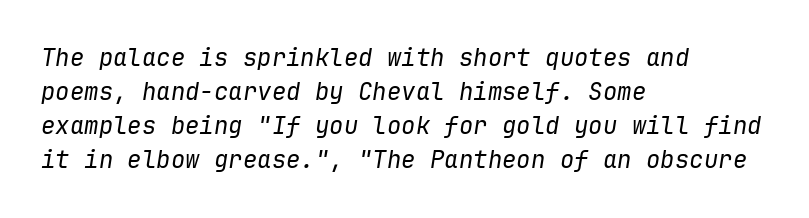
{"italic": "yes", "lean": "right", "slant_degrees": 9, "bold": "no", "underline": "no", "align": "left", "line_spacing": "normal", "line_spacing_ratio": 1.42, "letter_spacing": "normal", "letter_spacing_em": 0.0, "glyph_px": 24}
